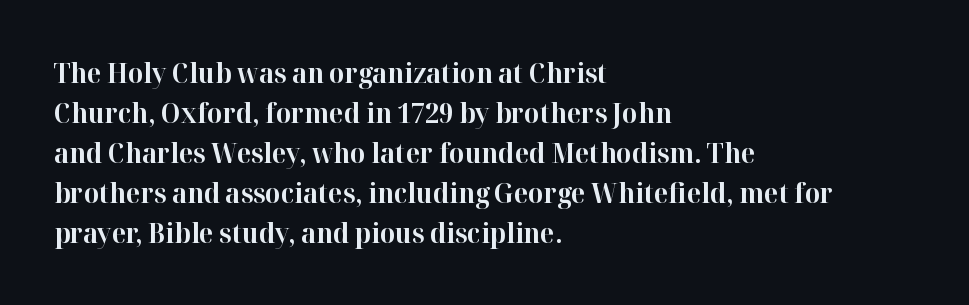
{"italic": "no", "bold": "yes", "underline": "no", "align": "left", "line_spacing": "normal", "line_spacing_ratio": 1.48, "letter_spacing": "normal", "letter_spacing_em": 0.0, "glyph_px": 27}
